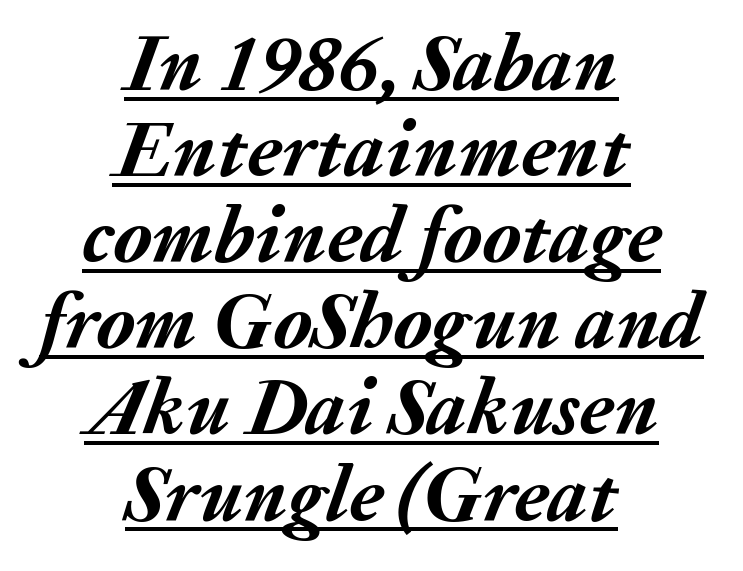
{"italic": "yes", "lean": "right", "slant_degrees": 20, "bold": "yes", "weight": "semibold", "width": "normal", "stroke_contrast": "medium", "x_height": "medium", "monospaced": "no", "underline": "yes", "align": "center", "line_spacing": "tight", "line_spacing_ratio": 1.09, "letter_spacing": "normal", "letter_spacing_em": 0.0, "glyph_px": 79}
